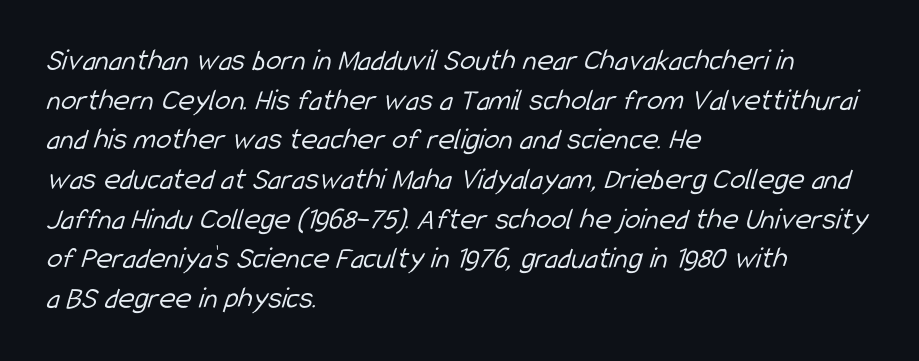
Q: Is the text bold? A: No.
Q: Is the typeface a serif or a sans-serif typeface? A: Sans-serif.
Q: Is the text underlined? A: No.
Q: How is the paragraph aligned? A: Left-aligned.
Q: Is the spacing between letters normal or unusually wide? A: Normal.
Q: Is the spacing between lines tight, normal or loose? A: Normal.
Q: Width (condensed, normal, or wide)? A: Condensed.
Q: Stroke contrast? A: Low.
Q: x-height? A: Medium.
Q: Monospaced? A: No.
